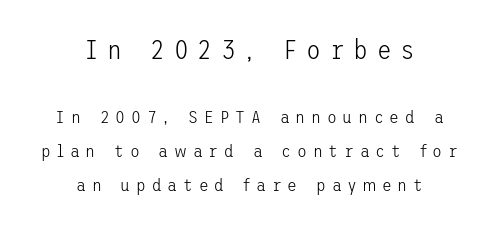
Q: Is the text bold? A: No.
Q: Is the text italic (slanted)? A: No, it is upright.
Q: Is the text underlined? A: No.
Q: How is the paragraph aligned? A: Centered.
Q: Is the spacing between letters normal or unusually wide? A: Unusually wide.
Q: Which block of text is set in a larger size, the first (top) or the second (bottom)? A: The first (top) one.
